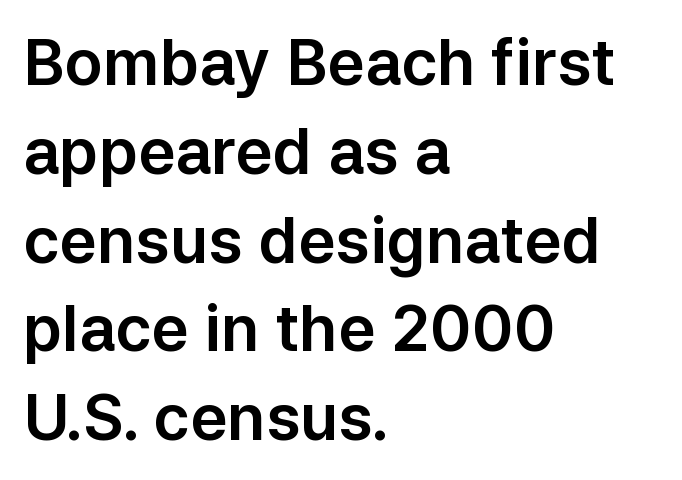
{"serif": "no", "italic": "no", "width": "normal", "stroke_contrast": "low", "x_height": "medium", "monospaced": "no", "underline": "no", "align": "left", "line_spacing": "normal", "line_spacing_ratio": 1.41, "letter_spacing": "normal", "letter_spacing_em": 0.0, "glyph_px": 63}
